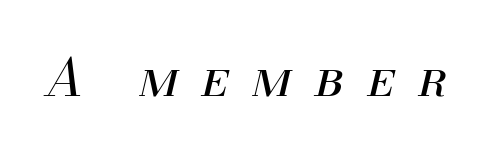
The image shows 52 px regular-weight type, italic (leaning right); set unusually wide letter spacing (+0.44 em), not underlined; medium stroke contrast and a small x-height.
